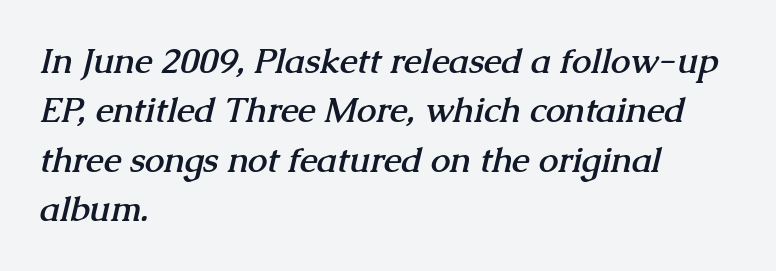
Thick stems and heavy bowls — unmistakably bold. The lines are quadded left. In terms of letterform style, serifs are clearly present. Beneath every word, the page is bare. Proportional: the letters do not fall into vertical columns.
